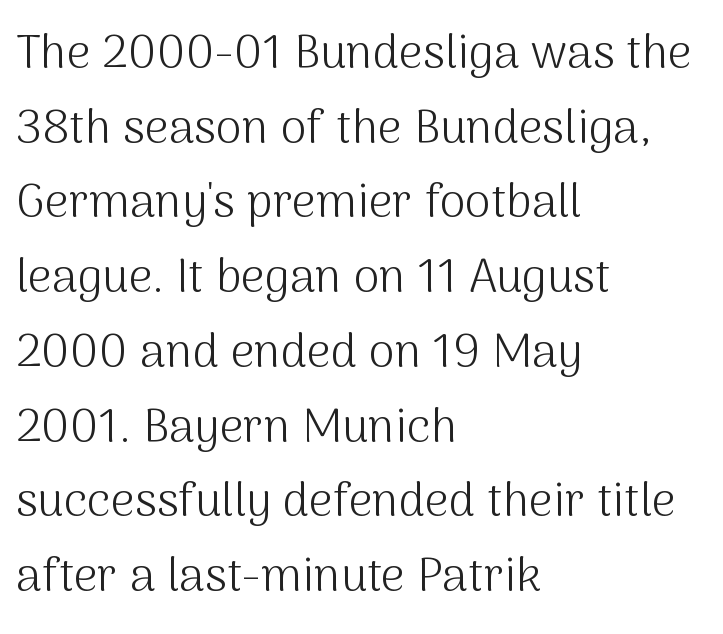
Q: Is the text bold? A: No.
Q: Is the text italic (slanted)? A: No, it is upright.
Q: Is the typeface a serif or a sans-serif typeface? A: Sans-serif.
Q: Is the text underlined? A: No.
Q: How is the paragraph aligned? A: Left-aligned.
Q: Is the spacing between letters normal or unusually wide? A: Normal.
Q: Is the spacing between lines tight, normal or loose? A: Normal.
Q: Width (condensed, normal, or wide)? A: Normal.
Q: Stroke contrast? A: Medium.
Q: x-height? A: Medium.
Q: Monospaced? A: No.
